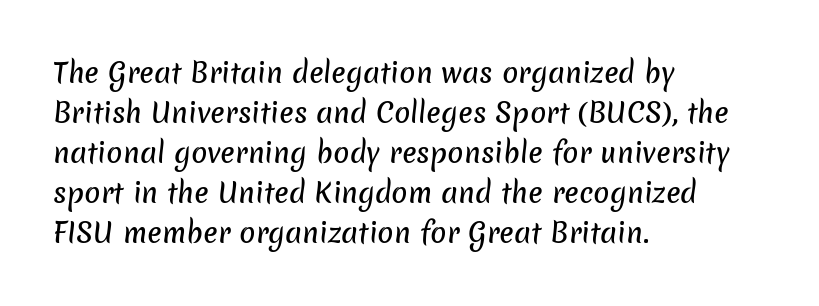
Nobody drew a line under any word here. Horizontal alignment here is leftward, the default for most running prose. The rendering uses a moderate line-height, typical for paragraphs. Tracking here is standard; glyphs follow each other at the usual distance.
